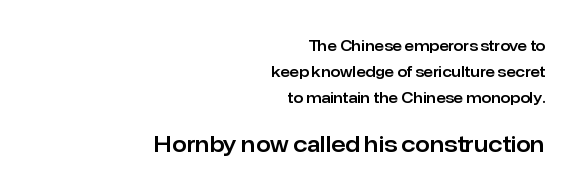
The image shows 21 px text type, upright; set right-aligned, line spacing 1.84x, normal letter spacing, not underlined; the second (bottom) block is 1.5x larger.
